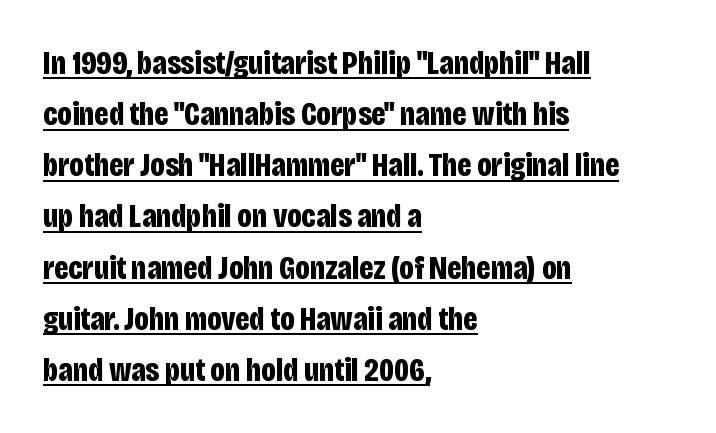
{"serif": "no", "italic": "no", "bold": "yes", "weight": "bold", "width": "condensed", "stroke_contrast": "low", "x_height": "large", "monospaced": "no", "underline": "yes", "align": "left", "line_spacing": "normal", "line_spacing_ratio": 1.55, "letter_spacing": "normal", "letter_spacing_em": 0.0, "glyph_px": 33}
